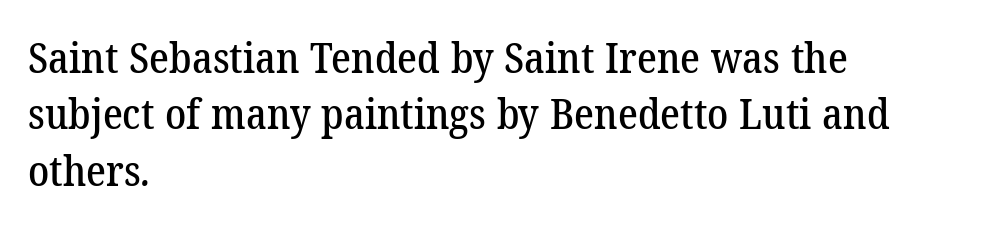
Evenly set lines give the paragraph a standard silhouette. The rendering shows small feet on the letterforms — a serif design. Caption: standard tracking, unaltered. The compositor pushed each line to the left boundary.
